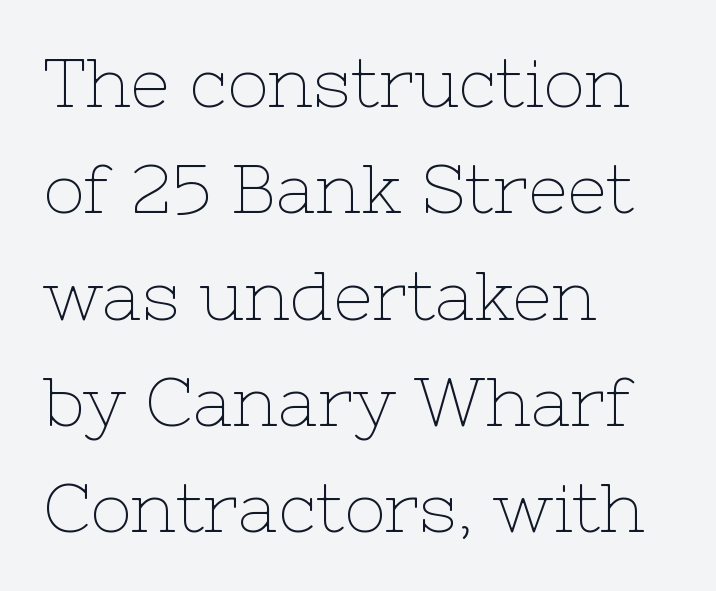
Q: Is the text bold? A: No.
Q: Is the text italic (slanted)? A: No, it is upright.
Q: Is the typeface a serif or a sans-serif typeface? A: Serif.
Q: Is the text underlined? A: No.
Q: How is the paragraph aligned? A: Left-aligned.
Q: Is the spacing between letters normal or unusually wide? A: Normal.
Q: Is the spacing between lines tight, normal or loose? A: Normal.
Q: Width (condensed, normal, or wide)? A: Normal.
Q: Stroke contrast? A: Low.
Q: x-height? A: Medium.
Q: Monospaced? A: No.
